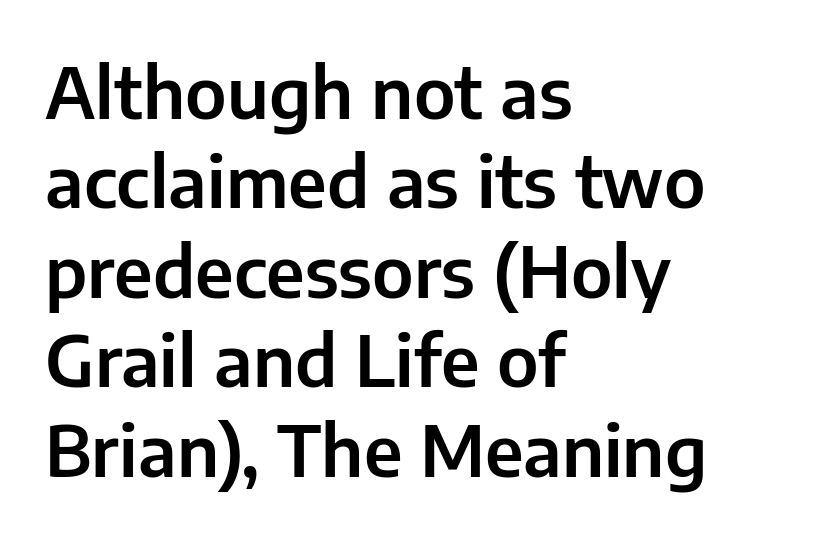
Q: Is the text italic (slanted)? A: No, it is upright.
Q: Is the typeface a serif or a sans-serif typeface? A: Sans-serif.
Q: Is the text underlined? A: No.
Q: How is the paragraph aligned? A: Left-aligned.
Q: Is the spacing between letters normal or unusually wide? A: Normal.
Q: Is the spacing between lines tight, normal or loose? A: Normal.
Q: Width (condensed, normal, or wide)? A: Normal.
Q: Stroke contrast? A: Low.
Q: x-height? A: Medium.
Q: Monospaced? A: No.
